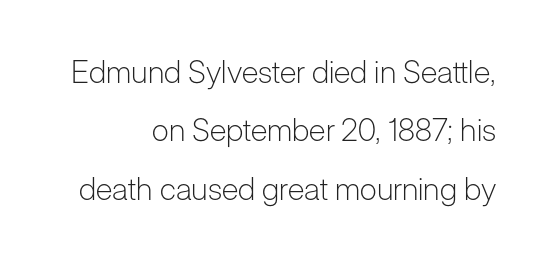
Style check: upright. Decoration check: the copy has no underline. The face looks like a standard text weight, possibly lighter. The letters advance in unequal steps, a hallmark of proportional type.
